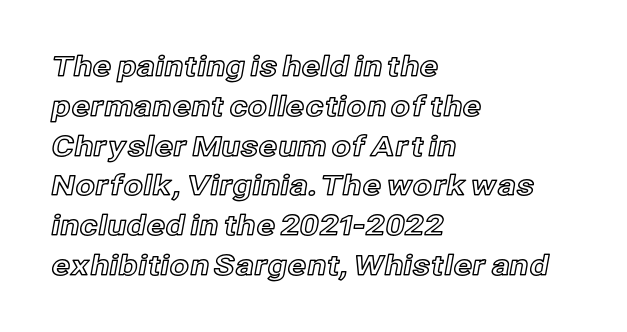
The passage shown is typed in a proportional face where columns would drift. A typesetter would call this zero additional tracking. One-word summary of the alignment: left.
